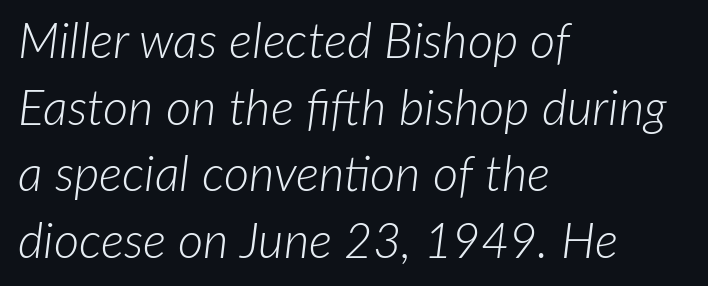
{"italic": "yes", "lean": "right", "slant_degrees": 7, "bold": "no", "weight": "light", "width": "normal", "stroke_contrast": "low", "x_height": "medium", "monospaced": "no", "underline": "no", "align": "left", "line_spacing": "normal", "line_spacing_ratio": 1.36, "letter_spacing": "normal", "letter_spacing_em": 0.0, "glyph_px": 49}
